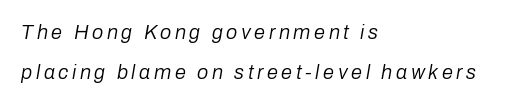
Weight: not bold — regular or lighter. These lines are set flush left with a ragged right edge. Loosely led — the rows are spread out. Unmarked baselines from the first word to the last. Would a proofreader flag this as italicized? Yes.
